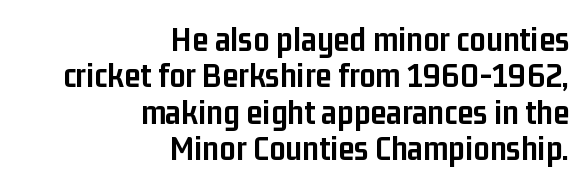
The tracking reads as untouched default to a designer's eye. The rendering uses a small line-height, squeezing the rows. Right-aligned paragraph, ragged on the left. Rendered with straight, roman letterforms.
